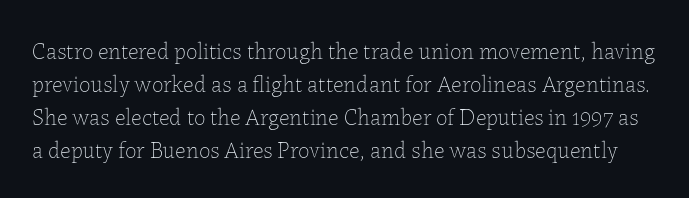
Q: Is the text bold? A: No.
Q: Is the text italic (slanted)? A: No, it is upright.
Q: Is the text underlined? A: No.
Q: Is the spacing between letters normal or unusually wide? A: Normal.
Q: Is the spacing between lines tight, normal or loose? A: Normal.
